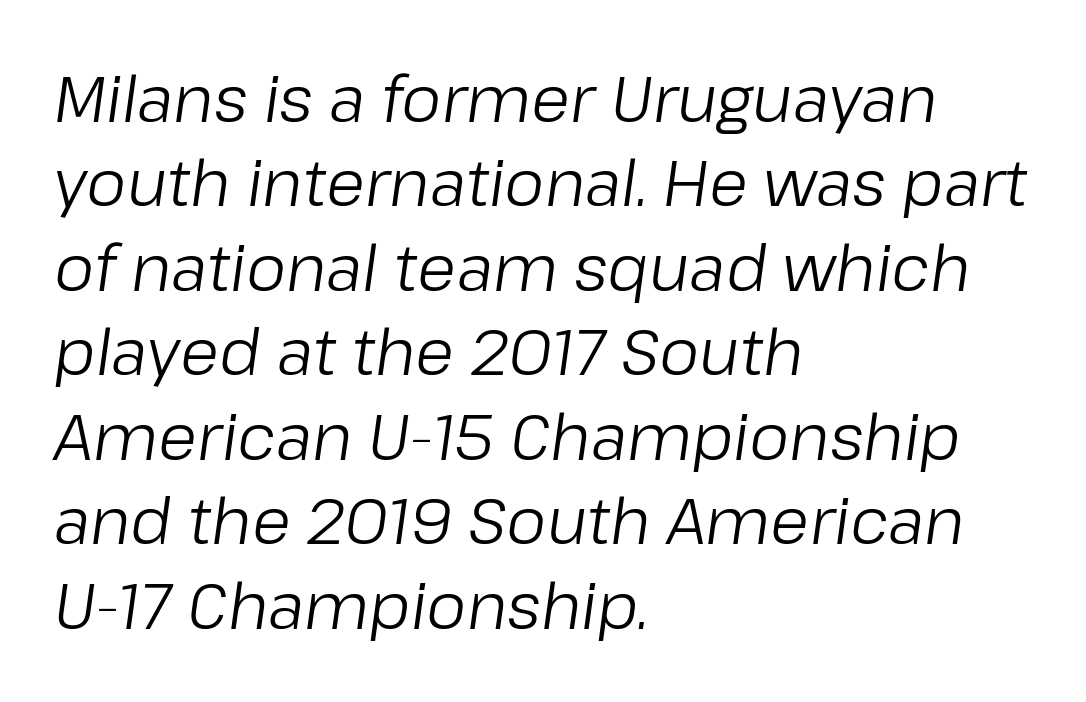
The image shows 63 px regular-weight type, italic (leaning right); set left-aligned, normal line spacing (1.34x), normal letter spacing, not underlined; low stroke contrast and a medium x-height.
